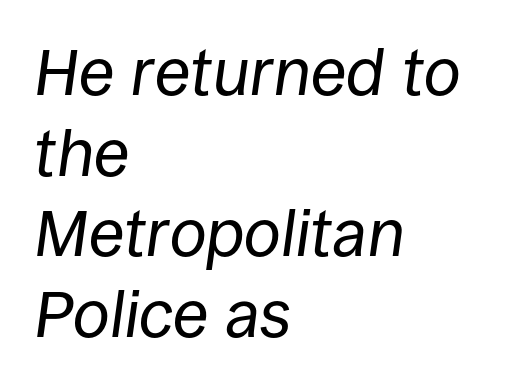
The image shows 66 px regular-weight type, italic (leaning right); set left-aligned, line spacing 1.22x, normal letter spacing, not underlined; low stroke contrast and a large x-height.
